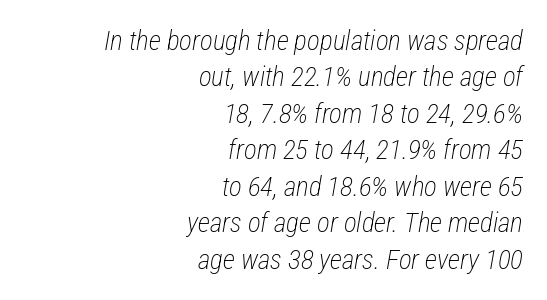
The image shows 27 px text type, italic (leaning right); set right-aligned, normal line spacing (1.35x), normal letter spacing, not underlined.
